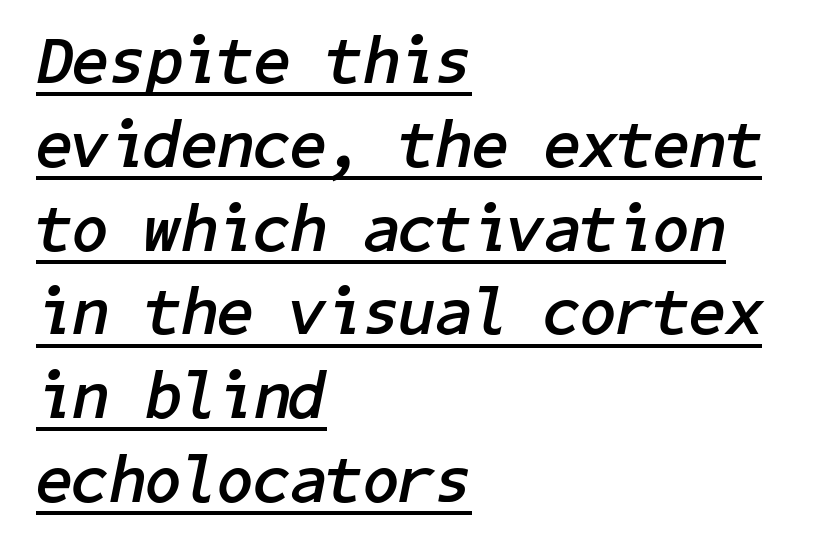
{"italic": "yes", "lean": "right", "slant_degrees": 11, "bold": "yes", "weight": "semibold", "width": "normal", "stroke_contrast": "low", "x_height": "medium", "underline": "yes", "align": "left", "line_spacing": "normal", "line_spacing_ratio": 1.27, "letter_spacing": "normal", "letter_spacing_em": 0.0, "glyph_px": 66}
